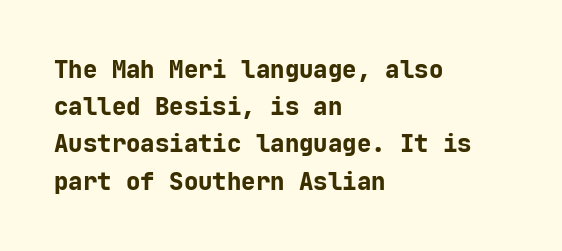
The passage shown has conventional tracking throughout. Underline: absent. The lines in this sample share a left origin and differ only in where they stop. These lines carry a lot of weight — the face is fully bold. Leading: standard. Characters remain perfectly vertical along every line.
